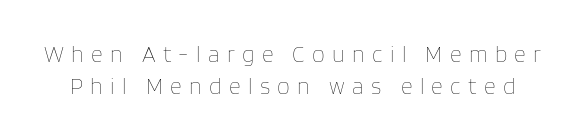
Q: Is the text bold? A: No.
Q: Is the text italic (slanted)? A: No, it is upright.
Q: Is the text underlined? A: No.
Q: Is the spacing between letters normal or unusually wide? A: Unusually wide.
Q: Is the spacing between lines tight, normal or loose? A: Normal.
